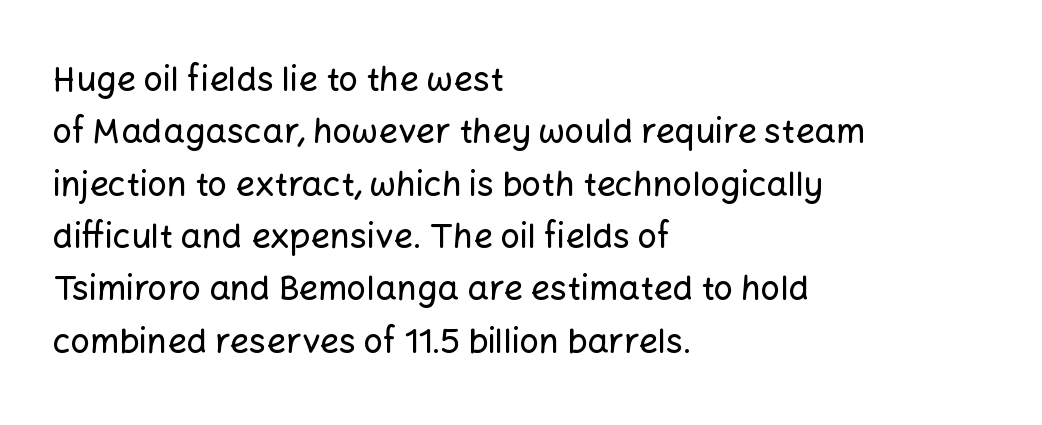
Q: Is the text italic (slanted)? A: No, it is upright.
Q: Is the typeface a serif or a sans-serif typeface? A: Sans-serif.
Q: Is the text underlined? A: No.
Q: How is the paragraph aligned? A: Left-aligned.
Q: Is the spacing between letters normal or unusually wide? A: Normal.
Q: Is the spacing between lines tight, normal or loose? A: Normal.
Q: Width (condensed, normal, or wide)? A: Normal.
Q: Stroke contrast? A: Low.
Q: x-height? A: Medium.
Q: Monospaced? A: No.
